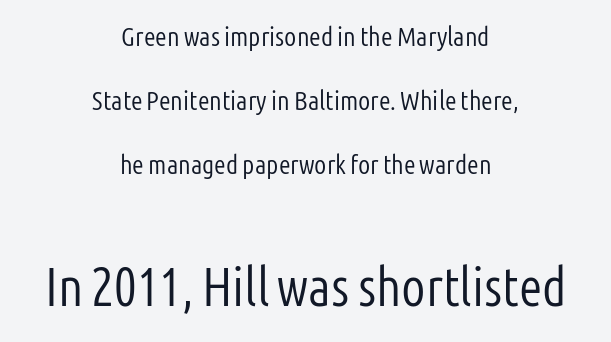
{"serif": "no", "italic": "no", "bold": "no", "weight": "light", "width": "condensed", "stroke_contrast": "low", "x_height": "medium", "monospaced": "no", "underline": "no", "align": "center", "line_spacing": "loose", "line_spacing_ratio": 2.37, "letter_spacing": "normal", "letter_spacing_em": 0.0, "larger_block": "second", "size_ratio": 2.0, "glyph_px": 54}
